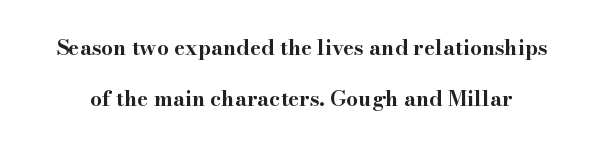
Q: Is the text bold? A: Yes.
Q: Is the text italic (slanted)? A: No, it is upright.
Q: Is the text underlined? A: No.
Q: Is the spacing between letters normal or unusually wide? A: Normal.
Q: Is the spacing between lines tight, normal or loose? A: Loose.
